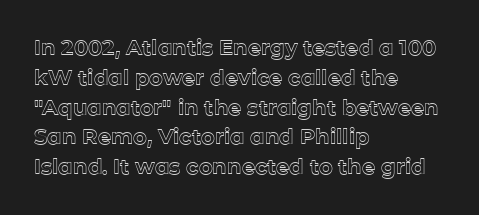
{"italic": "no", "underline": "no", "align": "left", "line_spacing": "normal", "line_spacing_ratio": 1.42, "letter_spacing": "normal", "letter_spacing_em": 0.0, "glyph_px": 21}
